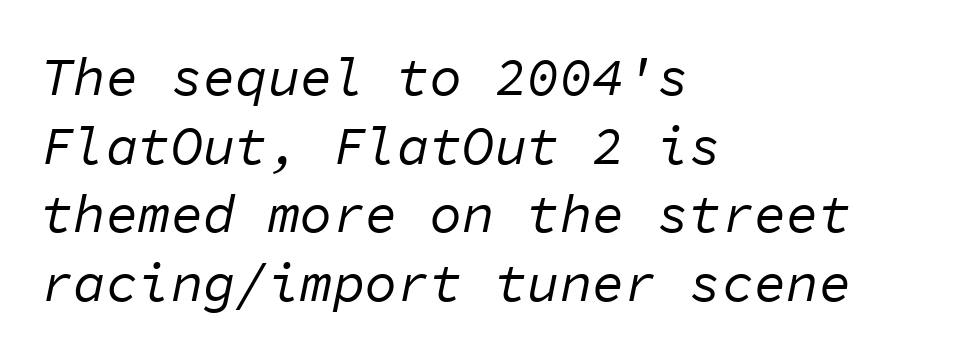
The image shows 54 px regular-weight type, italic (leaning right), monospaced; set left-aligned, normal line spacing (1.27x), normal letter spacing, not underlined; low stroke contrast and a medium x-height.
